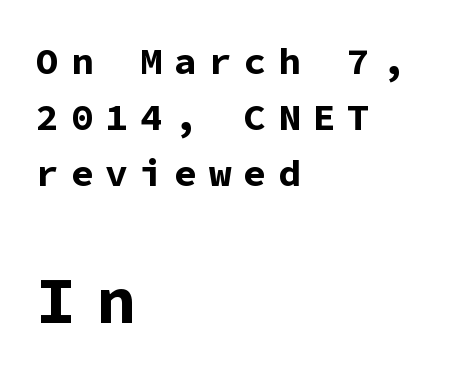
The image shows 66 px bold sans-serif type, upright, monospaced; set left-aligned, normal line spacing (1.48x), unusually wide letter spacing (+0.31 em), not underlined; the second (bottom) block is 1.74x larger; low stroke contrast and a medium x-height.
